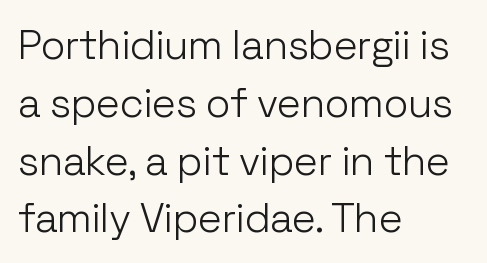
Q: Is the text bold? A: No.
Q: Is the text italic (slanted)? A: No, it is upright.
Q: Is the typeface a serif or a sans-serif typeface? A: Sans-serif.
Q: Is the text underlined? A: No.
Q: How is the paragraph aligned? A: Left-aligned.
Q: Is the spacing between letters normal or unusually wide? A: Normal.
Q: Is the spacing between lines tight, normal or loose? A: Normal.
Q: Width (condensed, normal, or wide)? A: Normal.
Q: Stroke contrast? A: Low.
Q: x-height? A: Medium.
Q: Monospaced? A: No.
